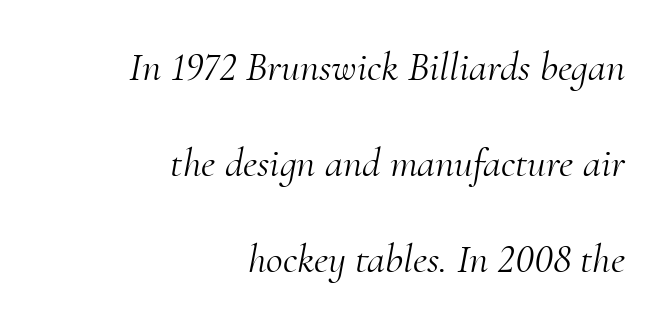
Q: Is the text bold? A: No.
Q: Is the text italic (slanted)? A: Yes, it leans right by about 10 degrees.
Q: Is the typeface a serif or a sans-serif typeface? A: Serif.
Q: Is the text underlined? A: No.
Q: How is the paragraph aligned? A: Right-aligned.
Q: Is the spacing between letters normal or unusually wide? A: Normal.
Q: Is the spacing between lines tight, normal or loose? A: Loose.
Q: Width (condensed, normal, or wide)? A: Normal.
Q: Stroke contrast? A: Medium.
Q: x-height? A: Small.
Q: Monospaced? A: No.
